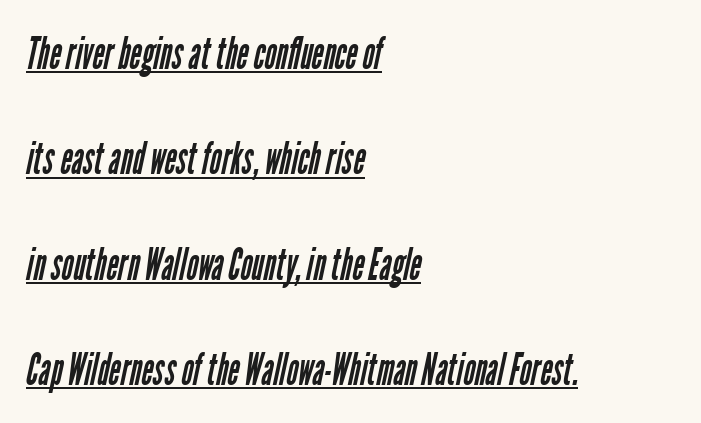
Weight: in the light-to-regular range. These lines stand farther apart than default settings would place them. The passage shown is typeset with a sans-serif family. The face used here appears with an underline applied. A classic flush-left, rag-right setting is used for this passage.
